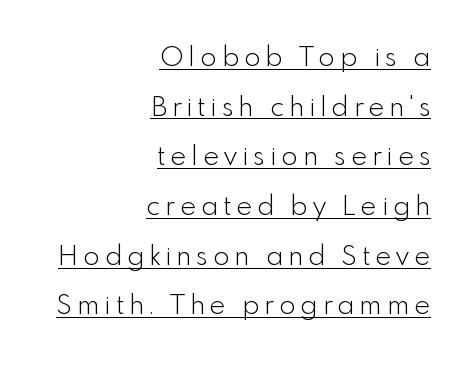
Q: Is the text bold? A: No.
Q: Is the text italic (slanted)? A: No, it is upright.
Q: Is the text underlined? A: Yes.
Q: How is the paragraph aligned? A: Right-aligned.
